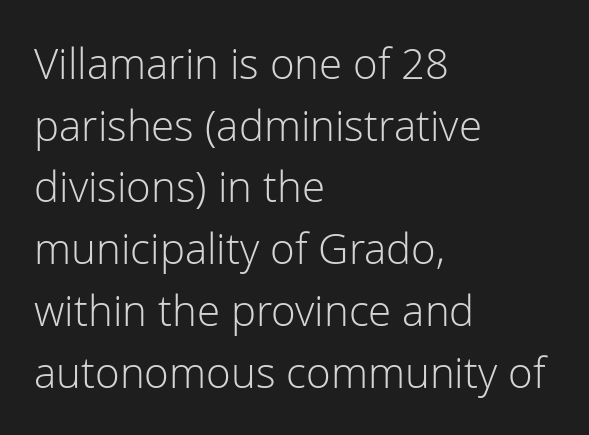
Q: Is the text bold? A: No.
Q: Is the text italic (slanted)? A: No, it is upright.
Q: Is the typeface a serif or a sans-serif typeface? A: Sans-serif.
Q: Is the text underlined? A: No.
Q: How is the paragraph aligned? A: Left-aligned.
Q: Is the spacing between letters normal or unusually wide? A: Normal.
Q: Is the spacing between lines tight, normal or loose? A: Normal.
Q: Width (condensed, normal, or wide)? A: Normal.
Q: Stroke contrast? A: Low.
Q: x-height? A: Medium.
Q: Monospaced? A: No.
